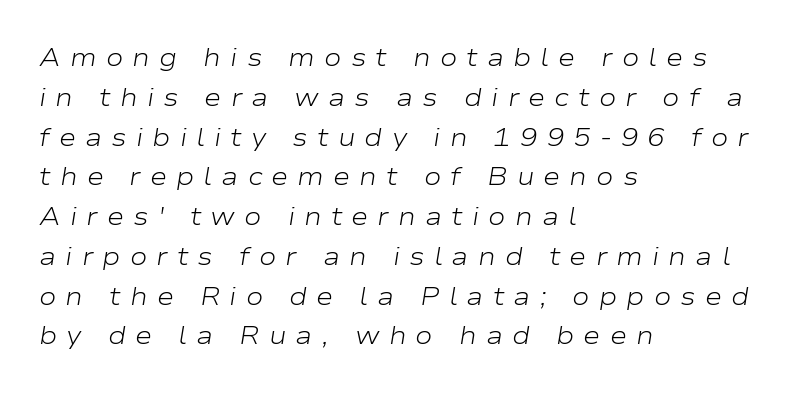
Q: Is the text bold? A: No.
Q: Is the text italic (slanted)? A: Yes, it leans right by about 9 degrees.
Q: Is the text underlined? A: No.
Q: How is the paragraph aligned? A: Left-aligned.
Q: Is the spacing between letters normal or unusually wide? A: Unusually wide.
Q: Is the spacing between lines tight, normal or loose? A: Normal.
